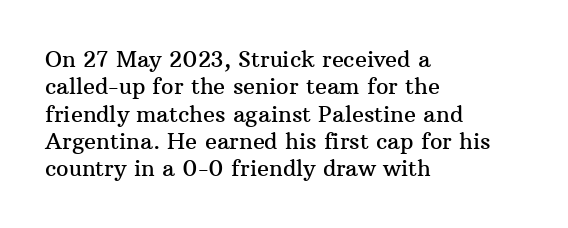
Q: Is the text italic (slanted)? A: No, it is upright.
Q: Is the text underlined? A: No.
Q: How is the paragraph aligned? A: Left-aligned.
Q: Is the spacing between letters normal or unusually wide? A: Normal.
